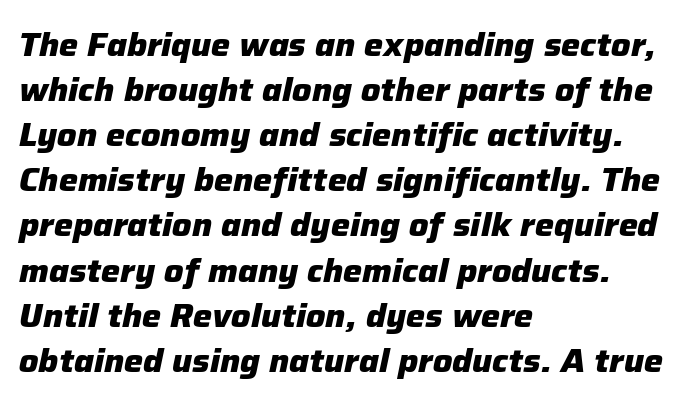
Q: Is the text bold? A: Yes.
Q: Is the text italic (slanted)? A: Yes, it leans right by about 12 degrees.
Q: Is the text underlined? A: No.
Q: How is the paragraph aligned? A: Left-aligned.
Q: Is the spacing between letters normal or unusually wide? A: Normal.
Q: Is the spacing between lines tight, normal or loose? A: Normal.
Q: Width (condensed, normal, or wide)? A: Normal.
Q: Stroke contrast? A: Low.
Q: x-height? A: Medium.
Q: Monospaced? A: No.
